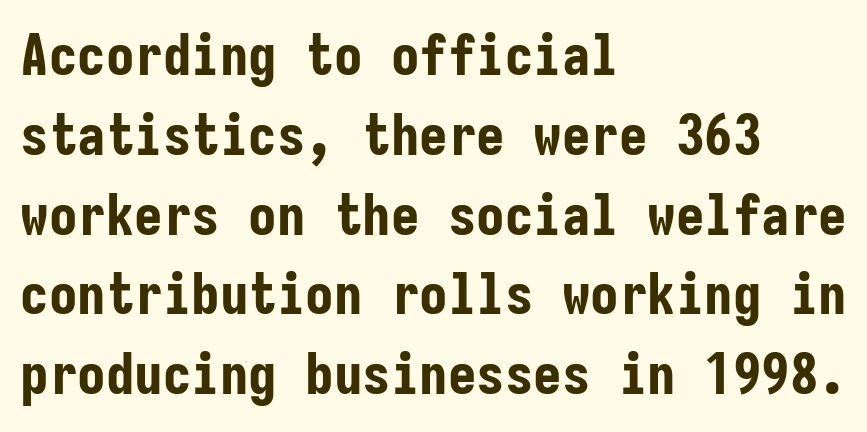
Q: Is the text bold? A: Yes.
Q: Is the text italic (slanted)? A: No, it is upright.
Q: Is the typeface a serif or a sans-serif typeface? A: Sans-serif.
Q: Is the text underlined? A: No.
Q: How is the paragraph aligned? A: Left-aligned.
Q: Is the spacing between letters normal or unusually wide? A: Normal.
Q: Is the spacing between lines tight, normal or loose? A: Normal.
Q: Width (condensed, normal, or wide)? A: Condensed.
Q: Stroke contrast? A: Low.
Q: x-height? A: Medium.
Q: Monospaced? A: Yes.
